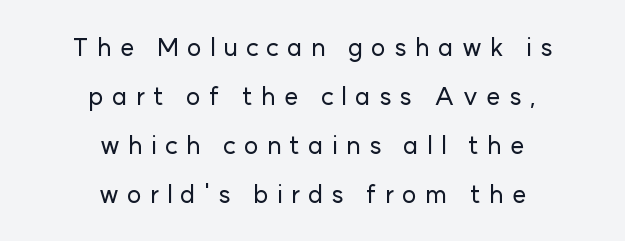
Q: Is the text italic (slanted)? A: No, it is upright.
Q: Is the text underlined? A: No.
Q: How is the paragraph aligned? A: Centered.
Q: Is the spacing between letters normal or unusually wide? A: Unusually wide.
Q: Is the spacing between lines tight, normal or loose? A: Loose.
